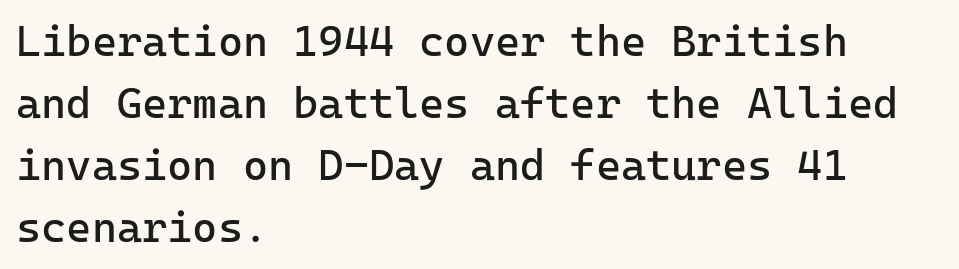
{"serif": "no", "italic": "no", "bold": "no", "weight": "regular", "width": "normal", "stroke_contrast": "low", "x_height": "medium", "monospaced": "yes", "underline": "no", "align": "left", "line_spacing": "normal", "line_spacing_ratio": 1.44, "letter_spacing": "normal", "letter_spacing_em": 0.0, "glyph_px": 43}
